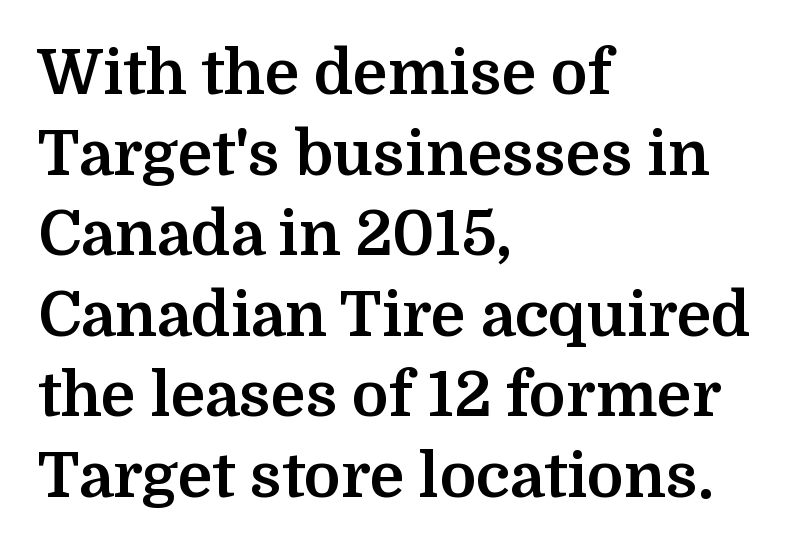
Normally led — the rows are evenly, conventionally spaced. Descenders are the only things crossing below the line. Is the letter spacing exaggerated? No — it looks like the ordinary default. Ordinary non-slanted type is in use. Old-style or modern, the face here clearly has serifs. Note the varied advance widths — an 'i' is clearly narrower than an 'm'.
